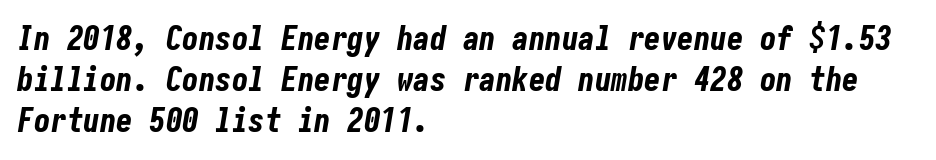
{"italic": "yes", "lean": "right", "slant_degrees": 10, "bold": "yes", "weight": "bold", "width": "condensed", "stroke_contrast": "low", "x_height": "medium", "underline": "no", "align": "left", "line_spacing": "normal", "line_spacing_ratio": 1.25, "letter_spacing": "normal", "letter_spacing_em": 0.0, "glyph_px": 33}
